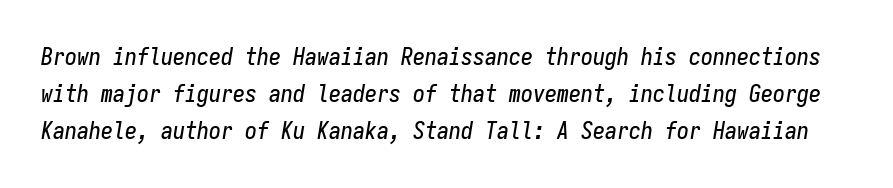
The image shows 24 px text type, italic (leaning right); set normal line spacing (1.55x), normal letter spacing, not underlined.
